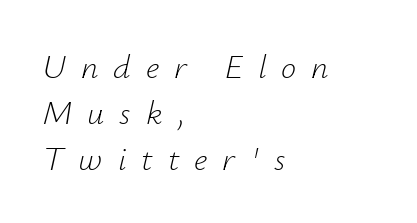
Q: Is the text bold? A: No.
Q: Is the text italic (slanted)? A: Yes, it leans right by about 12 degrees.
Q: Is the text underlined? A: No.
Q: How is the paragraph aligned? A: Left-aligned.
Q: Is the spacing between letters normal or unusually wide? A: Unusually wide.
Q: Is the spacing between lines tight, normal or loose? A: Normal.
Q: Width (condensed, normal, or wide)? A: Normal.
Q: Stroke contrast? A: Low.
Q: x-height? A: Small.
Q: Monospaced? A: No.
